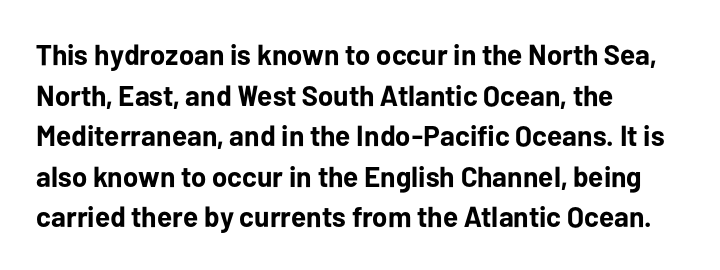
Just letters on the line, the space beneath them empty. Baseline-to-baseline distance is the conventional proportion of letter height. Typesetter's note: full bold, strokes at maximum text heaviness. Layout note: lines flush left. These lines are rendered in a variable-pitch font.
